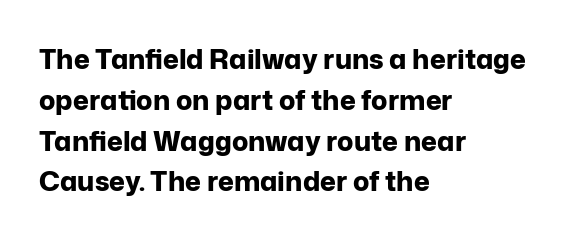
Q: Is the text bold? A: Yes.
Q: Is the text italic (slanted)? A: No, it is upright.
Q: Is the text underlined? A: No.
Q: How is the paragraph aligned? A: Left-aligned.
Q: Is the spacing between letters normal or unusually wide? A: Normal.
Q: Is the spacing between lines tight, normal or loose? A: Normal.
